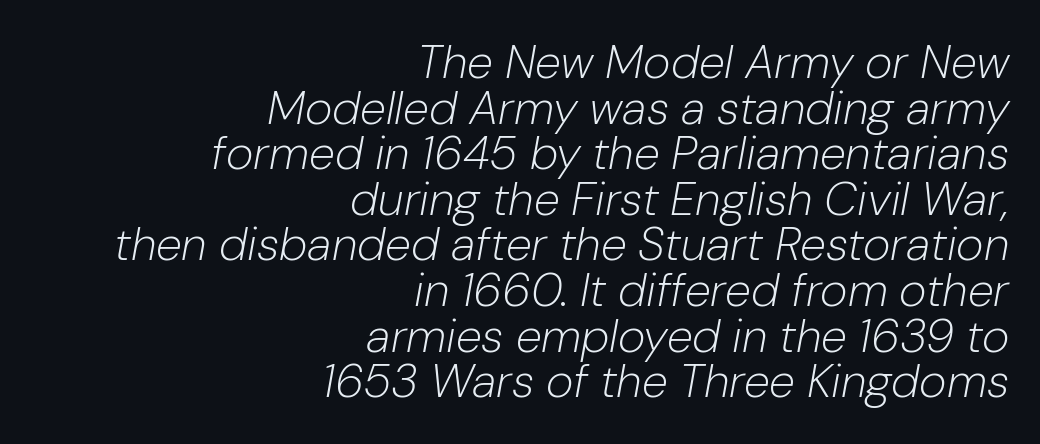
Q: Is the text bold? A: No.
Q: Is the text italic (slanted)? A: Yes, it leans right by about 10 degrees.
Q: Is the text underlined? A: No.
Q: How is the paragraph aligned? A: Right-aligned.
Q: Is the spacing between letters normal or unusually wide? A: Normal.
Q: Is the spacing between lines tight, normal or loose? A: Tight.
Q: Width (condensed, normal, or wide)? A: Normal.
Q: Stroke contrast? A: Low.
Q: x-height? A: Medium.
Q: Monospaced? A: No.
